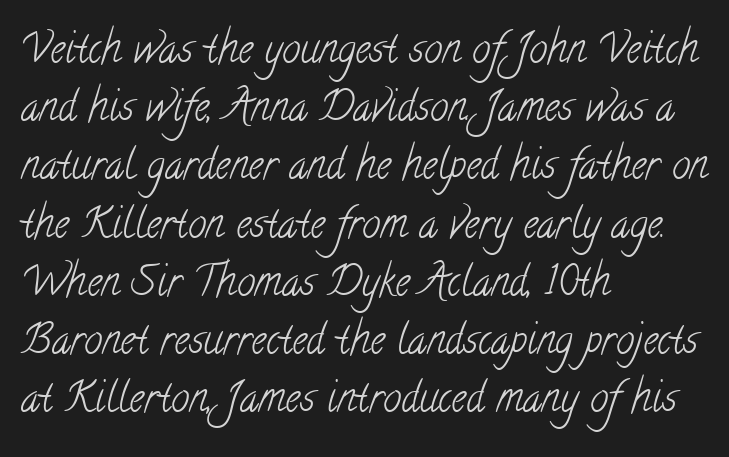
The typeface has the unassuming heft of standard copy or less. Has an underline been added? It has not. Here the designer chose a conventional face with non-uniform glyph widths. The typesetter chose a ragged-right arrangement here. Vertically, the passage feels balanced, rows spaced as you'd expect.
